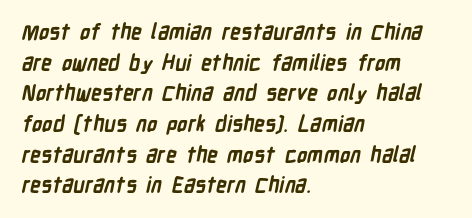
The image shows 21 px bold type; set left-aligned, normal line spacing (1.46x), normal letter spacing, not underlined.
